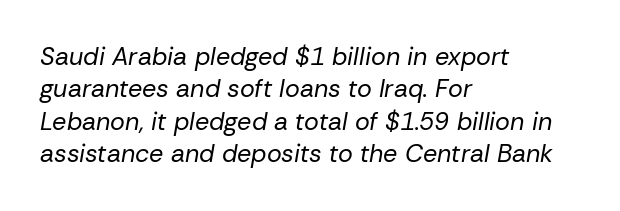
{"italic": "yes", "lean": "right", "slant_degrees": 10, "bold": "no", "underline": "no", "align": "left", "line_spacing": "normal", "line_spacing_ratio": 1.3, "letter_spacing": "normal", "letter_spacing_em": 0.0, "glyph_px": 25}
